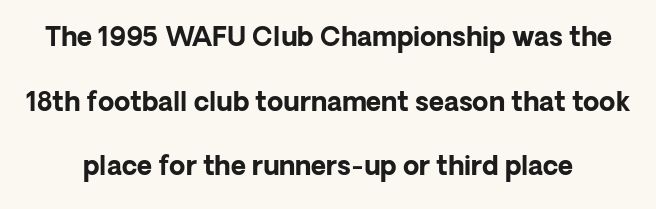
Q: Is the text bold? A: Yes.
Q: Is the text italic (slanted)? A: No, it is upright.
Q: Is the text underlined? A: No.
Q: Is the spacing between letters normal or unusually wide? A: Normal.
Q: Is the spacing between lines tight, normal or loose? A: Loose.
